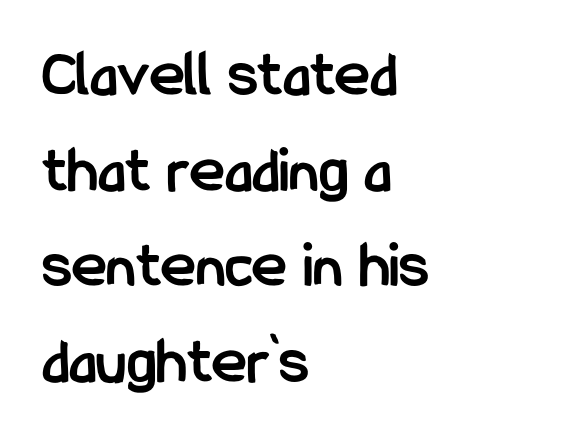
{"serif": "no", "italic": "no", "bold": "yes", "weight": "semibold", "width": "condensed", "stroke_contrast": "low", "x_height": "medium", "monospaced": "no", "underline": "no", "align": "left", "line_spacing": "normal", "line_spacing_ratio": 1.45, "letter_spacing": "normal", "letter_spacing_em": 0.0, "glyph_px": 66}
